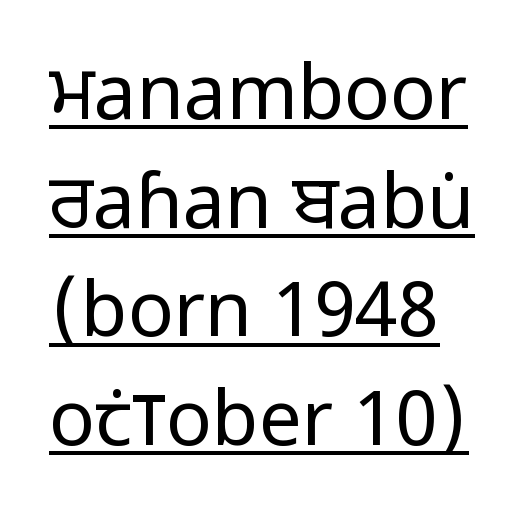
The image shows 76 px regular-weight, condensed sans-serif type, upright; set normal line spacing (1.43x), normal letter spacing, underlined; low stroke contrast and a large x-height.
